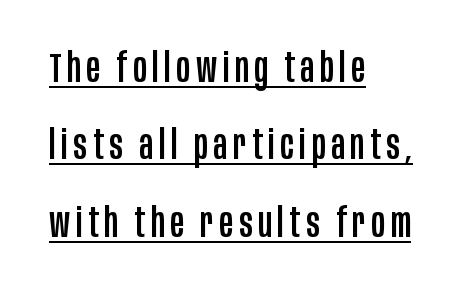
{"serif": "no", "italic": "no", "width": "condensed", "stroke_contrast": "low", "x_height": "large", "monospaced": "no", "underline": "yes", "align": "left", "line_spacing_ratio": 1.89, "glyph_px": 41}
